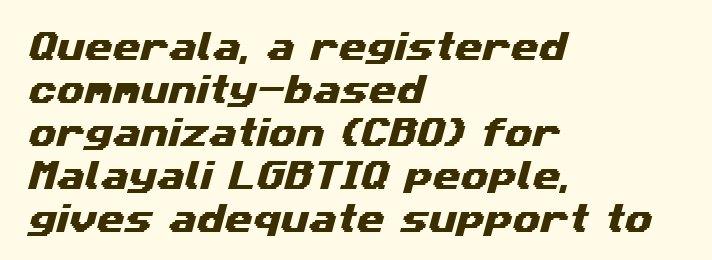
Q: Is the typeface a serif or a sans-serif typeface? A: Sans-serif.
Q: Is the text underlined? A: No.
Q: How is the paragraph aligned? A: Left-aligned.
Q: Is the spacing between letters normal or unusually wide? A: Normal.
Q: Is the spacing between lines tight, normal or loose? A: Normal.
Q: Width (condensed, normal, or wide)? A: Wide.
Q: Stroke contrast? A: Medium.
Q: x-height? A: Medium.
Q: Monospaced? A: No.
